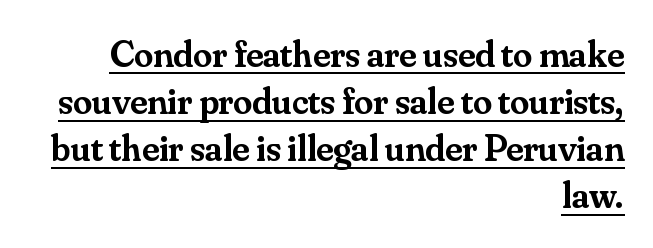
Q: Is the text bold? A: Semi-bold.
Q: Is the text italic (slanted)? A: No, it is upright.
Q: Is the typeface a serif or a sans-serif typeface? A: Serif.
Q: Is the text underlined? A: Yes.
Q: How is the paragraph aligned? A: Right-aligned.
Q: Is the spacing between letters normal or unusually wide? A: Normal.
Q: Width (condensed, normal, or wide)? A: Normal.
Q: Stroke contrast? A: Medium.
Q: x-height? A: Small.
Q: Monospaced? A: No.
